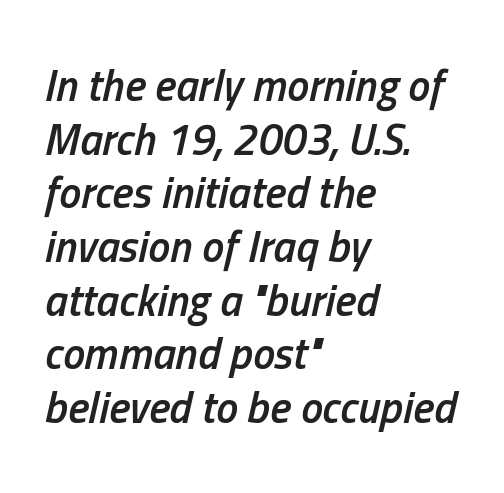
This rendering uses left alignment, leaving the right contour irregular. Note the varied advance widths — an 'i' is clearly narrower than an 'm'. Decoration check: the copy has no underline. The rendering uses a semibold face; strokes are thickened but not to full bold. Glyph-to-glyph distance matches everyday printed text. Does the lettering tilt? It does — this is italic.
